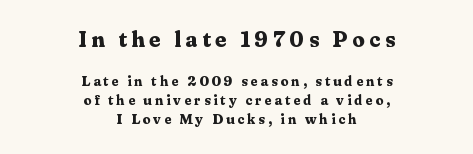
When letters stand straight like this, we call the style roman or upright. Leading matches the norm, producing a regular column. The baseline area is clear. The setting favours the middle, as headings and verse often do. These lines carry a lot of weight — the face is fully bold. This sample uses expanded letter spacing, leaving extra air between glyphs.
